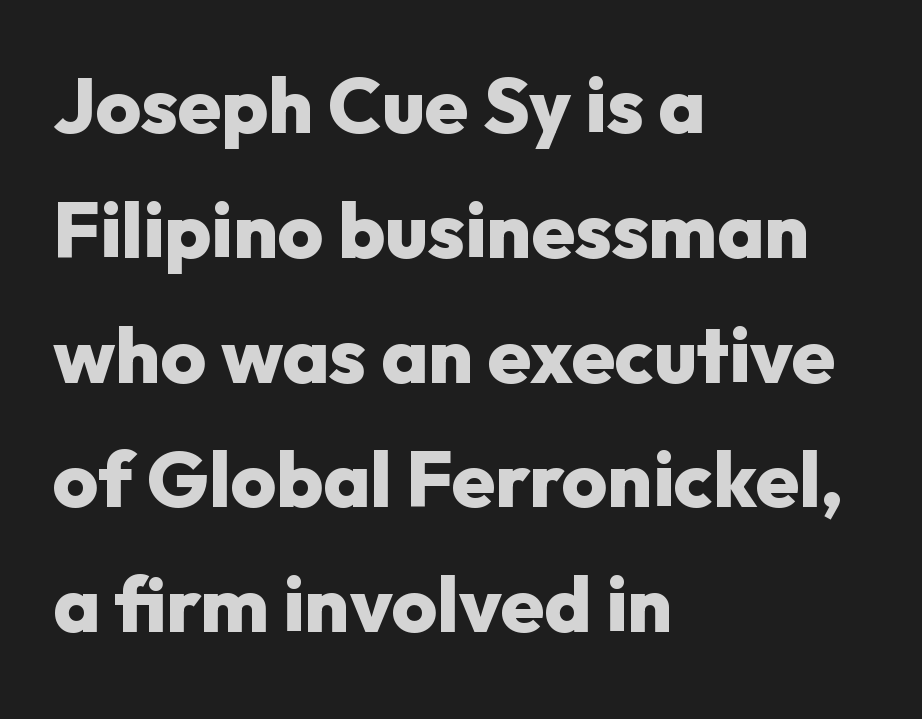
{"serif": "no", "italic": "no", "bold": "yes", "weight": "heavy", "width": "normal", "stroke_contrast": "low", "x_height": "medium", "monospaced": "no", "underline": "no", "align": "left", "line_spacing": "normal", "line_spacing_ratio": 1.6, "letter_spacing": "normal", "letter_spacing_em": 0.0, "glyph_px": 78}
